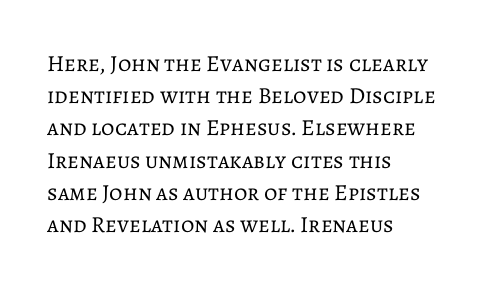
Regarding leading, the lines here are spaced in the standard way. The setting favours the left margin, as ordinary paragraphs usually do. The typeface has the unassuming heft of standard copy or less. The tracking reads as untouched default to a designer's eye. Type without underlining. Vertical strokes here are truly vertical.
